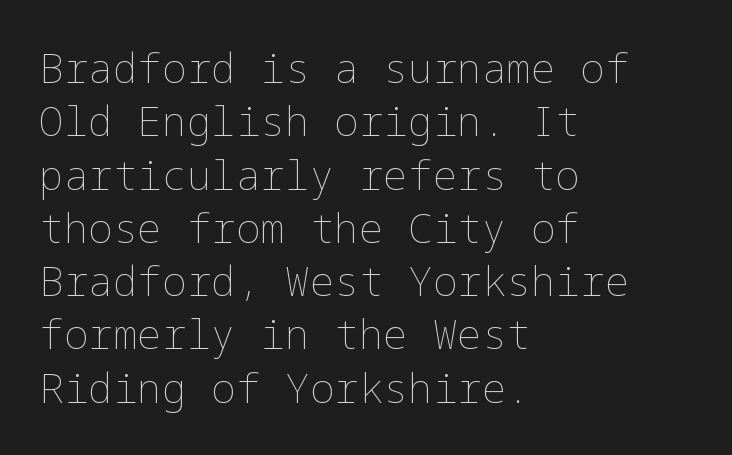
Q: Is the text bold? A: No.
Q: Is the text italic (slanted)? A: No, it is upright.
Q: Is the text underlined? A: No.
Q: How is the paragraph aligned? A: Left-aligned.
Q: Is the spacing between letters normal or unusually wide? A: Normal.
Q: Is the spacing between lines tight, normal or loose? A: Normal.
Q: Width (condensed, normal, or wide)? A: Normal.
Q: Stroke contrast? A: Low.
Q: x-height? A: Medium.
